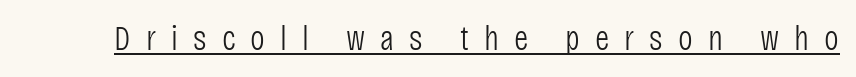
Q: Is the text bold? A: No.
Q: Is the text italic (slanted)? A: No, it is upright.
Q: Is the typeface a serif or a sans-serif typeface? A: Sans-serif.
Q: Is the text underlined? A: Yes.
Q: Is the spacing between letters normal or unusually wide? A: Unusually wide.
Q: Width (condensed, normal, or wide)? A: Condensed.
Q: Stroke contrast? A: Low.
Q: x-height? A: Large.
Q: Monospaced? A: No.
